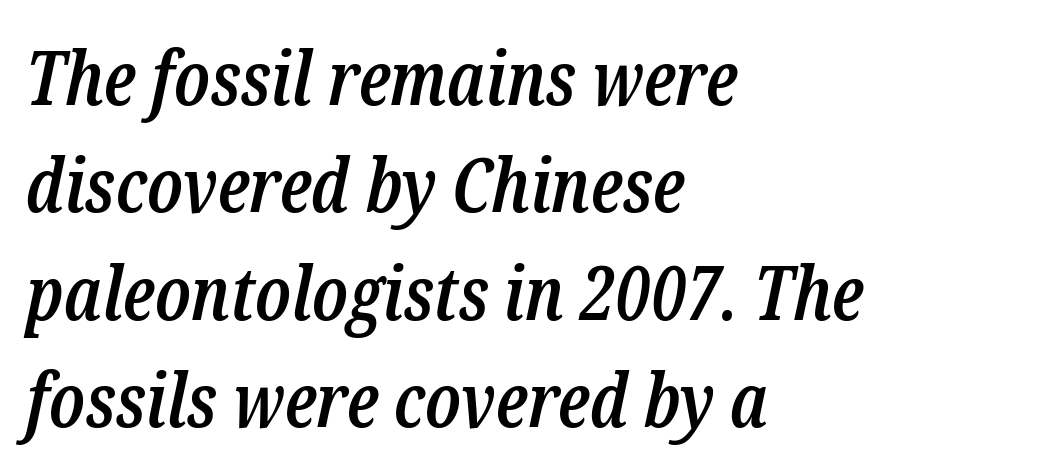
{"serif": "yes", "italic": "yes", "lean": "right", "slant_degrees": 12, "bold": "semi", "weight": "semibold", "width": "condensed", "stroke_contrast": "low", "x_height": "medium", "monospaced": "no", "underline": "no", "align": "left", "line_spacing": "normal", "line_spacing_ratio": 1.45, "letter_spacing": "normal", "letter_spacing_em": 0.0, "glyph_px": 74}
